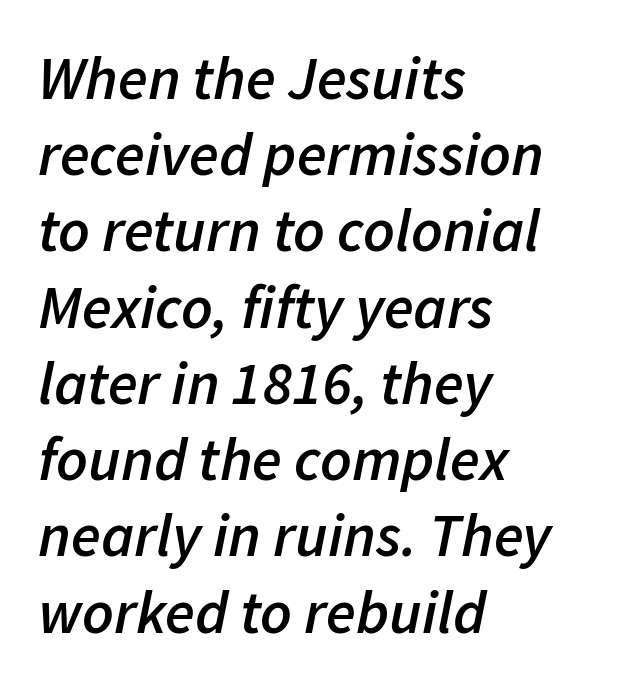
{"italic": "yes", "lean": "right", "slant_degrees": 11, "bold": "semi", "weight": "semibold", "width": "normal", "stroke_contrast": "low", "x_height": "medium", "monospaced": "no", "underline": "no", "align": "left", "line_spacing": "normal", "line_spacing_ratio": 1.25, "letter_spacing": "normal", "letter_spacing_em": 0.0, "glyph_px": 61}
